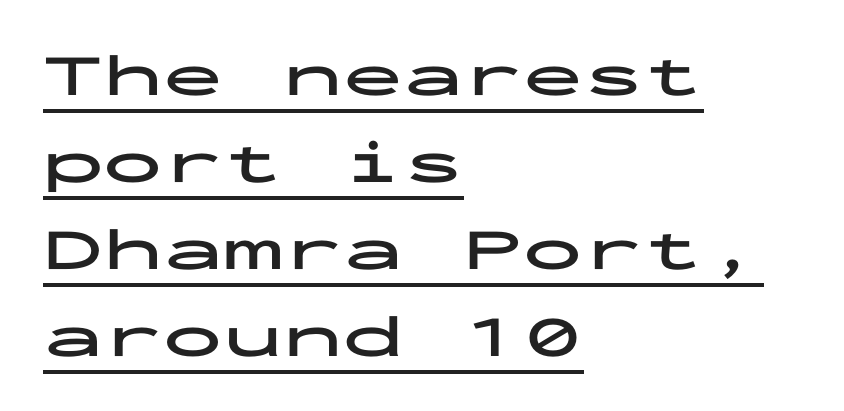
Students, observe the line beneath the letters — that is underlining. Each line starts at the same left margin while the right side varies. This sample uses plain, unmodified letter spacing. A typesetter would call this monospace, since all characters share one set width.
